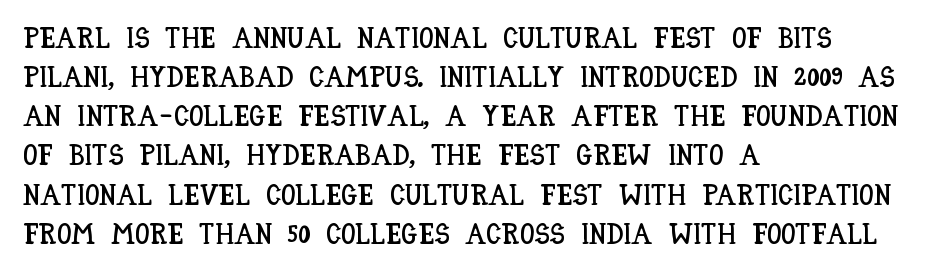
Is the letter spacing exaggerated? No — it looks like the ordinary default. Beneath every word, the page is bare. The type sits square on the baseline with zero lean. Character widths vary here, with narrow letters taking less room than wide ones.
